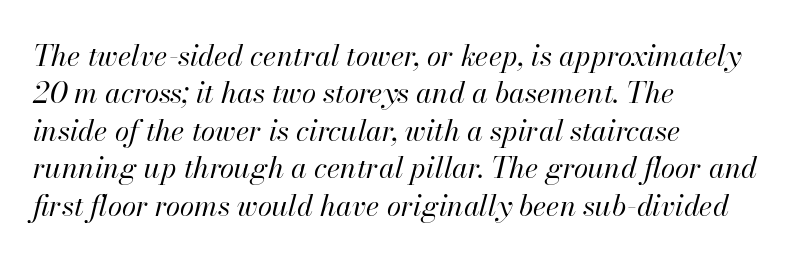
The face used here is proportionally spaced, like ordinary book or web type. Posture: slanted. The typesetter chose a ragged-right arrangement here. The words here are not underlined. The letterforms sit shoulder to shoulder at normal distance. Students, observe: this is what conventionally led text looks like.
